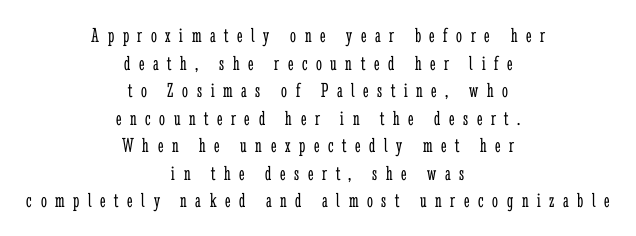
Q: Is the text bold? A: No.
Q: Is the text italic (slanted)? A: No, it is upright.
Q: Is the text underlined? A: No.
Q: How is the paragraph aligned? A: Centered.
Q: Is the spacing between letters normal or unusually wide? A: Unusually wide.
Q: Is the spacing between lines tight, normal or loose? A: Normal.
